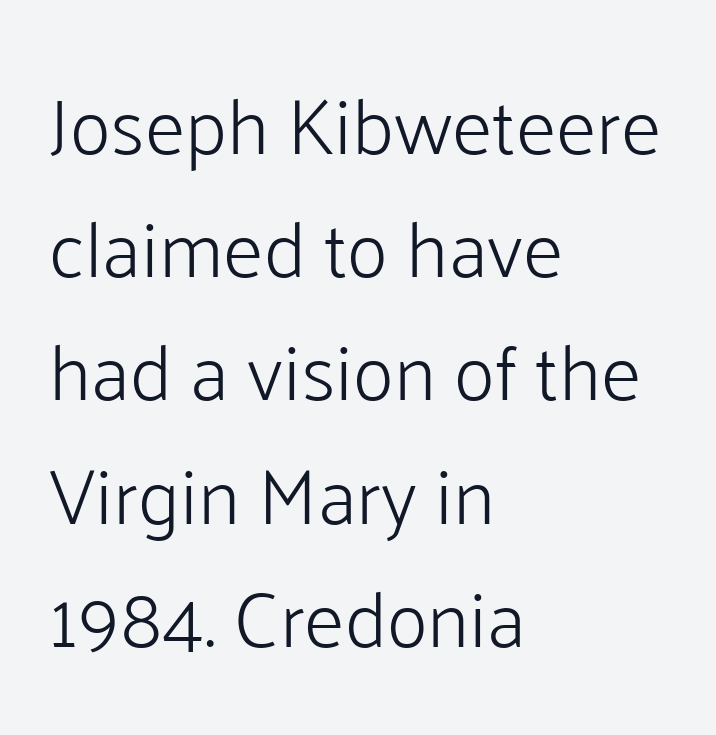
{"serif": "no", "italic": "no", "bold": "no", "weight": "light", "width": "normal", "stroke_contrast": "low", "x_height": "medium", "monospaced": "no", "underline": "no", "align": "left", "line_spacing": "normal", "line_spacing_ratio": 1.56, "letter_spacing": "normal", "letter_spacing_em": 0.0, "glyph_px": 79}
